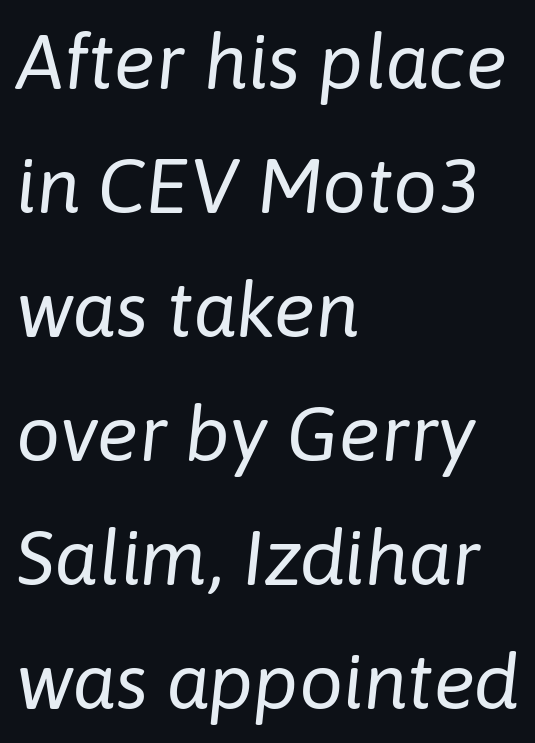
Line spacing here is normal. The letters are slanted; this is an italic face. Line starts are locked; line ends wander. The font sits on the lighter half of the weight spectrum, regular included.
